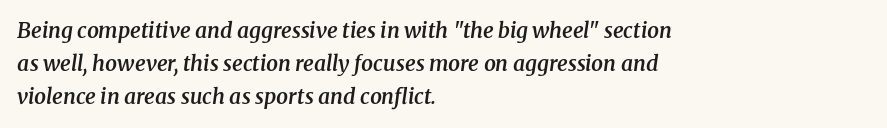
There's an unmistakable incline to the writing here. Typeset ragged right — the left edge is the straight one. The lines sit at an ordinary, default distance from one another. This rendering leaves character spacing at its baseline value. This rendering features lettering with no underline.
